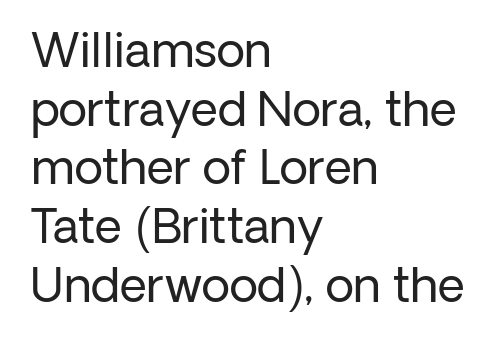
{"serif": "no", "italic": "no", "bold": "no", "weight": "regular", "width": "normal", "stroke_contrast": "low", "x_height": "medium", "monospaced": "no", "underline": "no", "align": "left", "line_spacing": "normal", "line_spacing_ratio": 1.25, "letter_spacing": "normal", "letter_spacing_em": 0.0, "glyph_px": 47}
